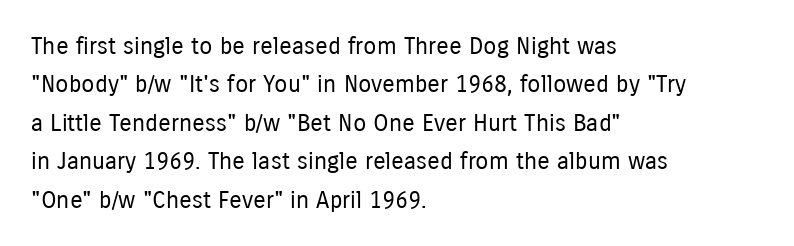
Q: Is the text bold? A: No.
Q: Is the text italic (slanted)? A: No, it is upright.
Q: Is the text underlined? A: No.
Q: How is the paragraph aligned? A: Left-aligned.
Q: Is the spacing between letters normal or unusually wide? A: Normal.
Q: Is the spacing between lines tight, normal or loose? A: Normal.
